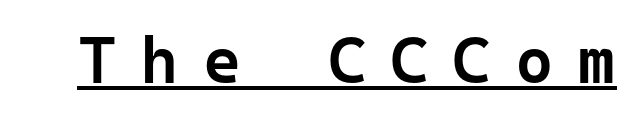
The image shows 66 px semibold sans-serif type, upright, monospaced; set unusually wide letter spacing (+0.36 em), underlined; low stroke contrast and a medium x-height.
